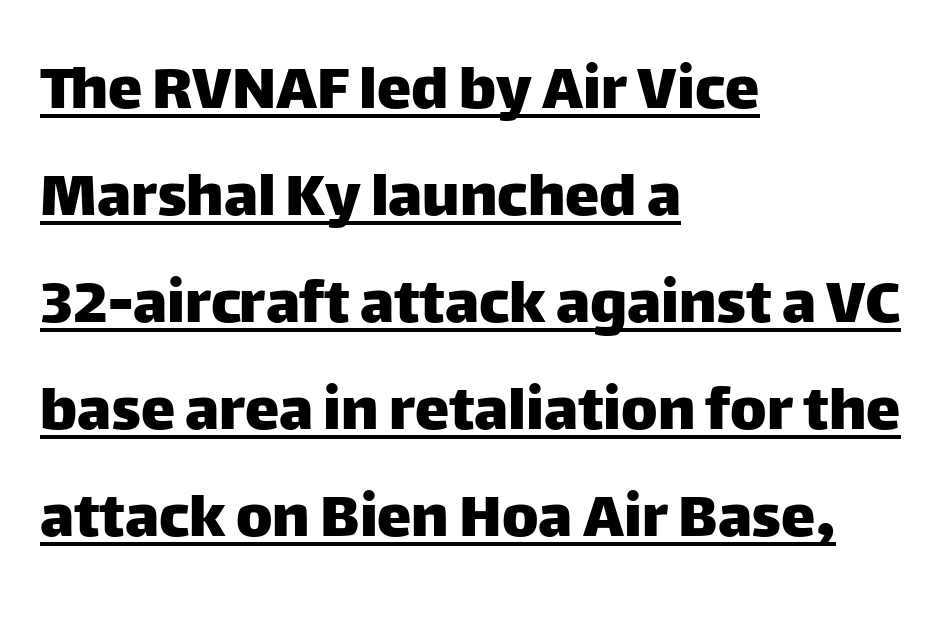
Q: Is the text italic (slanted)? A: No, it is upright.
Q: Is the typeface a serif or a sans-serif typeface? A: Sans-serif.
Q: Is the text underlined? A: Yes.
Q: How is the paragraph aligned? A: Left-aligned.
Q: Is the spacing between letters normal or unusually wide? A: Normal.
Q: Is the spacing between lines tight, normal or loose? A: Normal.
Q: Width (condensed, normal, or wide)? A: Normal.
Q: Stroke contrast? A: Low.
Q: x-height? A: Large.
Q: Monospaced? A: No.
